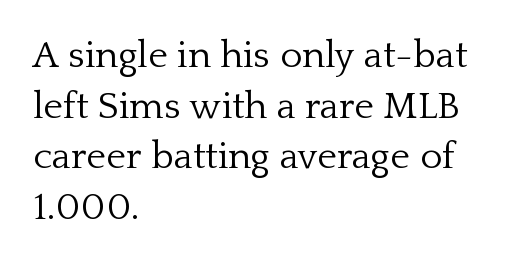
Layout note: lines flush left. Is this a fixed-width face? No — the glyphs have proportional, varying widths. Descenders hang freely into open space. Characters remain perfectly vertical along every line. The cut favours lightness, reaching ordinary text weight at its darkest. Stroke terminals: seriffed.
